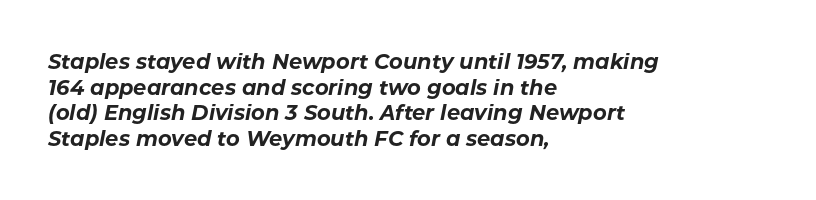
Q: Is the text bold? A: Yes.
Q: Is the text italic (slanted)? A: Yes, it leans right by about 11 degrees.
Q: Is the text underlined? A: No.
Q: How is the paragraph aligned? A: Left-aligned.
Q: Is the spacing between letters normal or unusually wide? A: Normal.
